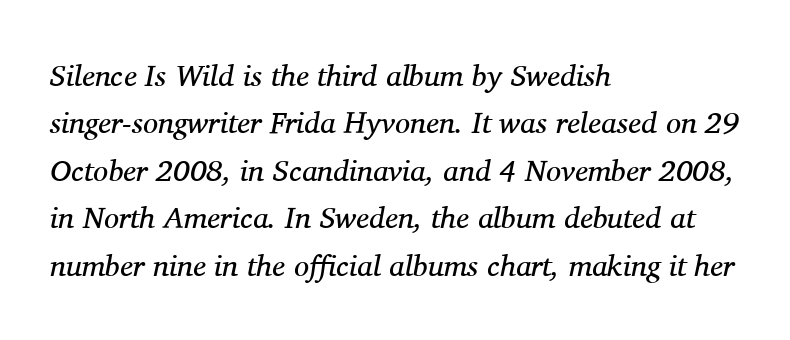
Regarding leading, the lines here are spaced in the standard way. Visually the block forms a straight wall on the left and a jagged coastline on the right. In terms of posture, this sample is oblique. Small tapered or slab feet sit at the stroke ends, so this counts as serif.
